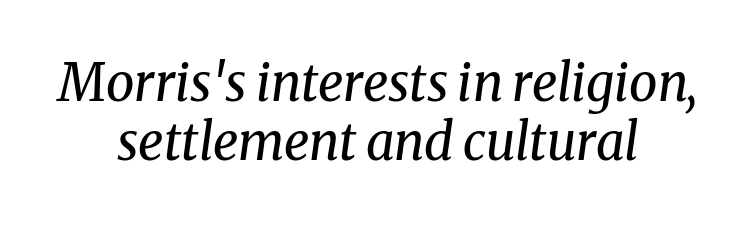
{"serif": "yes", "italic": "yes", "lean": "right", "slant_degrees": 8, "bold": "no", "weight": "regular", "width": "normal", "stroke_contrast": "medium", "x_height": "medium", "monospaced": "no", "underline": "no", "align": "center", "line_spacing_ratio": 1.16, "letter_spacing": "normal", "letter_spacing_em": 0.0, "glyph_px": 51}
